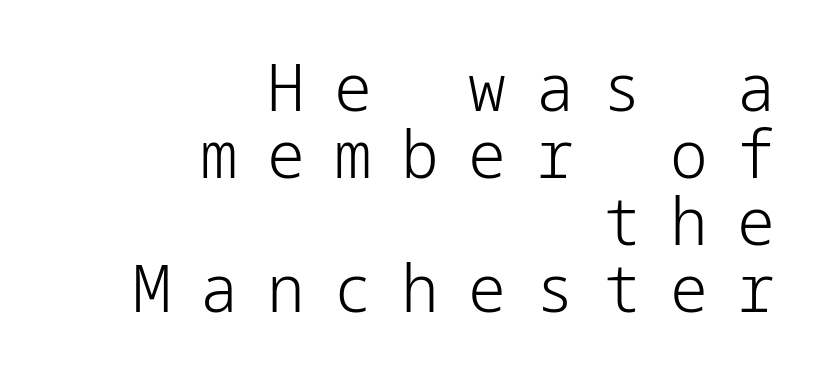
The image shows 67 px light sans-serif type, upright; set right-aligned, tight line spacing (1.0x), unusually wide letter spacing (+0.44 em), not underlined; low stroke contrast and a medium x-height.
